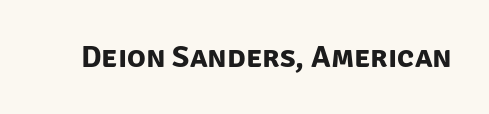
The image shows 31 px bold sans-serif type; set normal letter spacing, not underlined; low stroke contrast and a large x-height.
